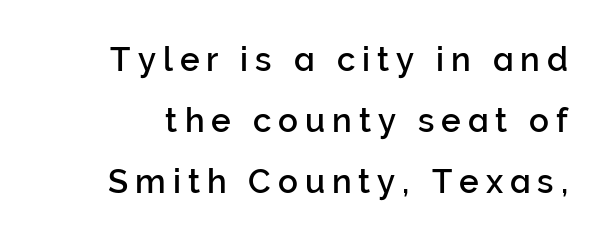
The image shows 33 px sans-serif type, upright; set line spacing 1.85x, unusually wide letter spacing (+0.21 em), not underlined; low stroke contrast and a medium x-height.
